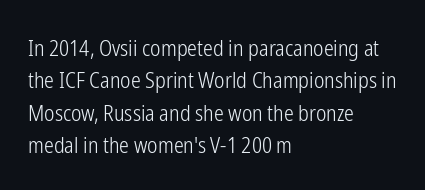
Q: Is the text bold? A: No.
Q: Is the text italic (slanted)? A: No, it is upright.
Q: Is the text underlined? A: No.
Q: How is the paragraph aligned? A: Left-aligned.
Q: Is the spacing between letters normal or unusually wide? A: Normal.
Q: Is the spacing between lines tight, normal or loose? A: Normal.
